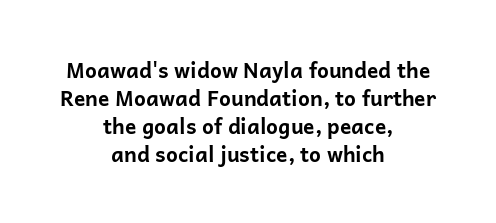
The letters stand straight up with perfectly vertical stems. The face used here has the dense, thick strokes of a bold. Standard letterfit; no display-style spreading of the glyphs. These lines are centered, leaving both edges ragged. The rendering uses a moderate line-height, typical for paragraphs.
